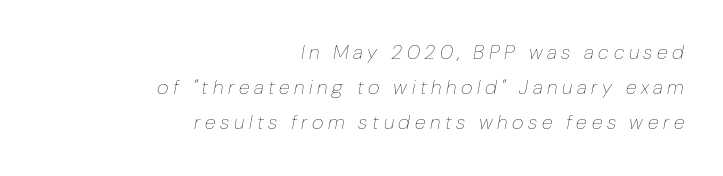
Q: Is the text bold? A: No.
Q: Is the text italic (slanted)? A: Yes, it leans right by about 10 degrees.
Q: Is the text underlined? A: No.
Q: How is the paragraph aligned? A: Right-aligned.
Q: Is the spacing between letters normal or unusually wide? A: Unusually wide.
